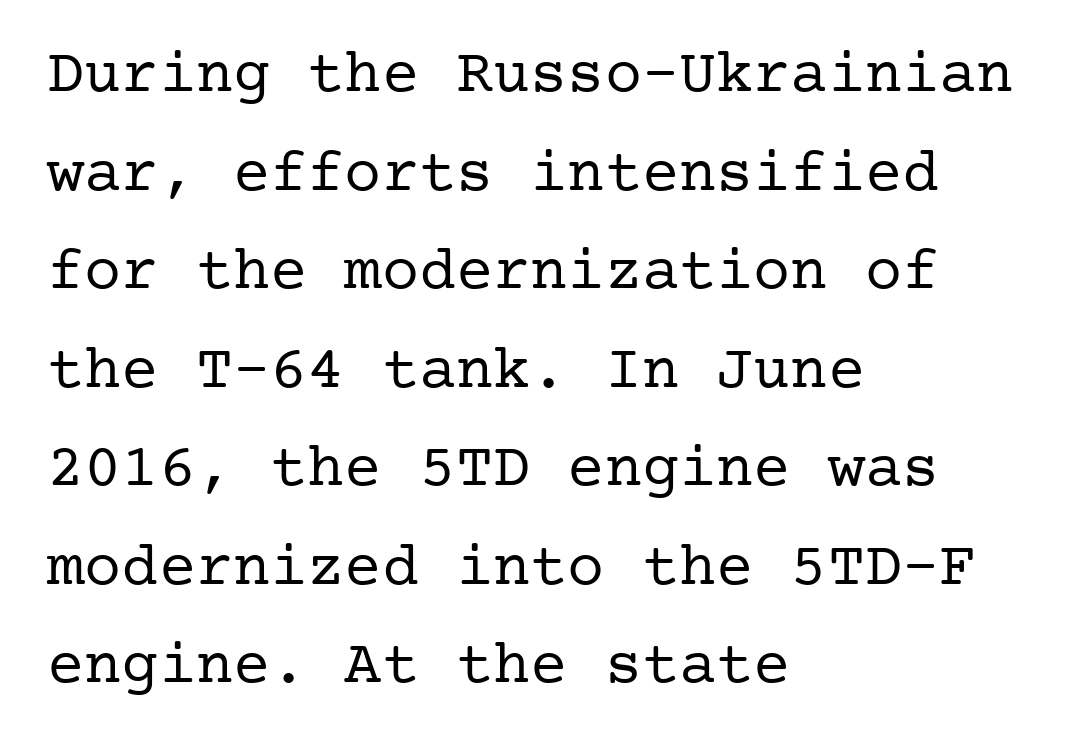
The image shows 62 px regular-weight serif type, upright; set left-aligned, normal line spacing (1.59x), normal letter spacing, not underlined; low stroke contrast and a medium x-height.
